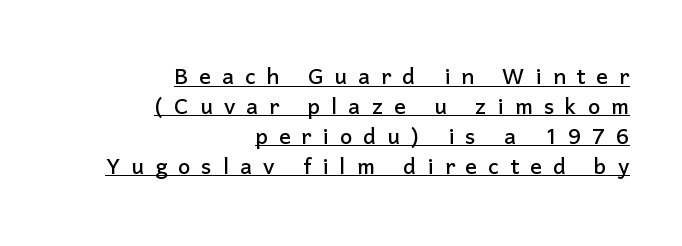
The paragraph shown leans on its right margin. The space between consecutive lines is stingy. This sample has the flowing, uneven cadence of proportional lettering. Compared with typical body copy, the letter spacing here is much looser.
